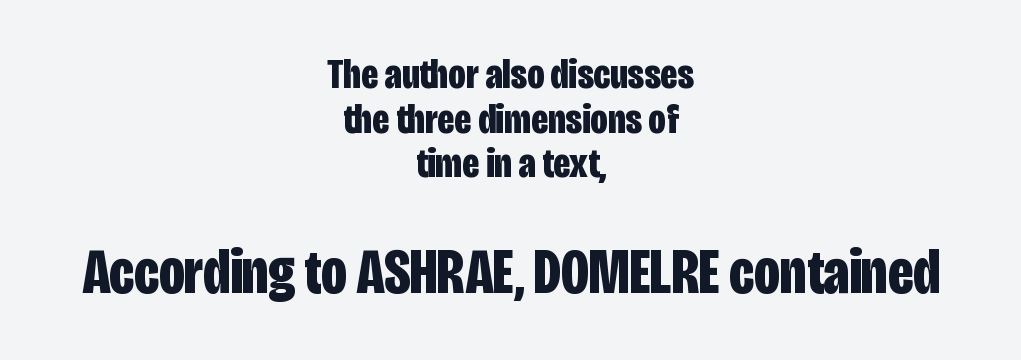
To sum up the face: it is a sans, with no serifs. Compared with an ordinary text face, these strokes are far heavier — a full bold. Style check: upright. Looks like regular typesetting: each glyph gets only the width it needs. In terms of leading, this rendering errs on the cramped side. Block two is the big one; block one sits smaller above it.
